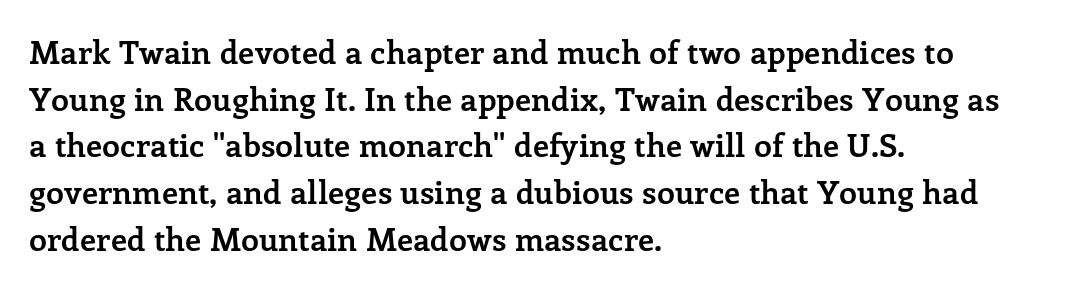
{"serif": "yes", "italic": "no", "bold": "yes", "weight": "semibold", "width": "normal", "stroke_contrast": "low", "x_height": "medium", "monospaced": "no", "underline": "no", "align": "left", "line_spacing": "normal", "line_spacing_ratio": 1.46, "letter_spacing": "normal", "letter_spacing_em": 0.0, "glyph_px": 32}
